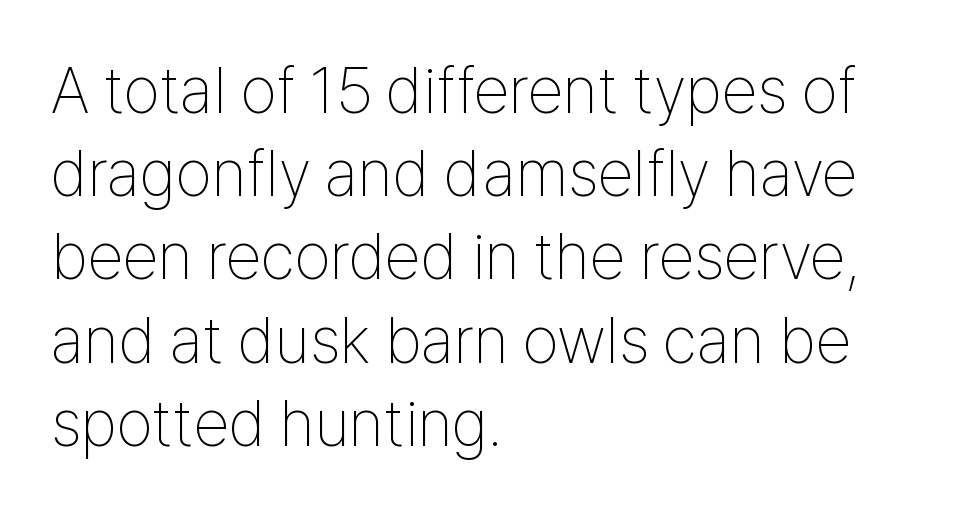
{"serif": "no", "italic": "no", "bold": "no", "weight": "thin", "width": "condensed", "stroke_contrast": "low", "x_height": "medium", "monospaced": "no", "underline": "no", "align": "left", "line_spacing": "normal", "line_spacing_ratio": 1.28, "letter_spacing": "normal", "letter_spacing_em": 0.0, "glyph_px": 65}
